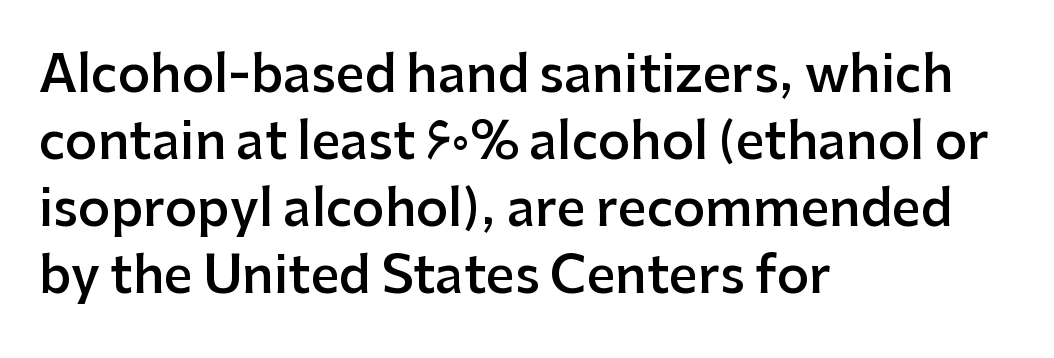
The image shows 50 px semibold sans-serif type, upright; set left-aligned, normal line spacing (1.34x), normal letter spacing, not underlined; low stroke contrast and a medium x-height.
